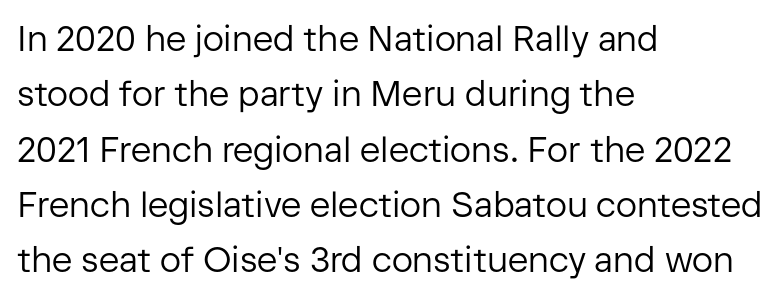
The image shows 35 px regular-weight sans-serif type, upright; set left-aligned, normal line spacing (1.58x), normal letter spacing, not underlined; low stroke contrast and a medium x-height.
